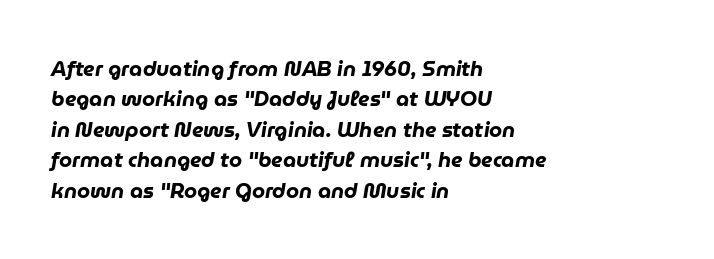
The lettering tilts uniformly, giving the passage an italic look. Which margin do the lines hug? The left one — the right edge is uneven. One glance says typical: line gaps are just what's usual. The face used here is rendered with its standard letterfit. I'd describe the lettering as bold — thick and assertive.
